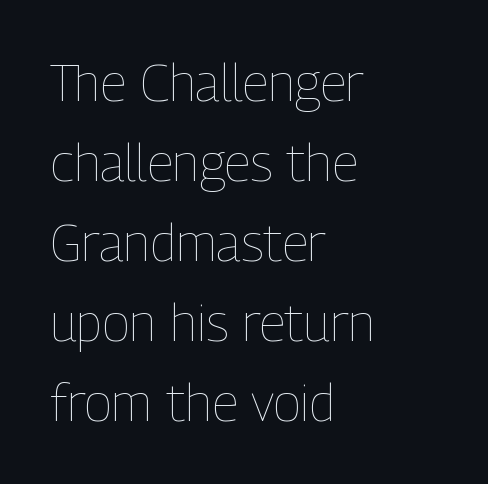
{"italic": "no", "bold": "no", "weight": "thin", "width": "condensed", "stroke_contrast": "low", "x_height": "medium", "monospaced": "no", "underline": "no", "align": "left", "line_spacing": "normal", "line_spacing_ratio": 1.54, "letter_spacing": "normal", "letter_spacing_em": 0.0, "glyph_px": 52}
